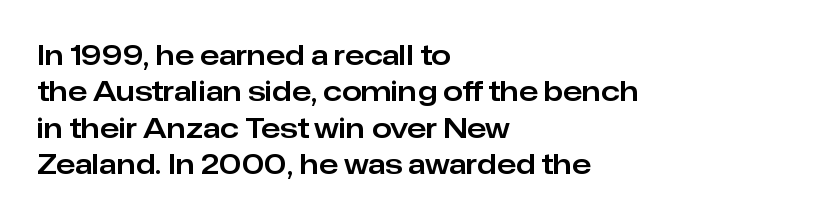
{"serif": "no", "italic": "no", "width": "normal", "stroke_contrast": "low", "x_height": "medium", "monospaced": "no", "underline": "no", "align": "left", "line_spacing": "normal", "line_spacing_ratio": 1.3, "letter_spacing": "normal", "letter_spacing_em": 0.0, "glyph_px": 28}
